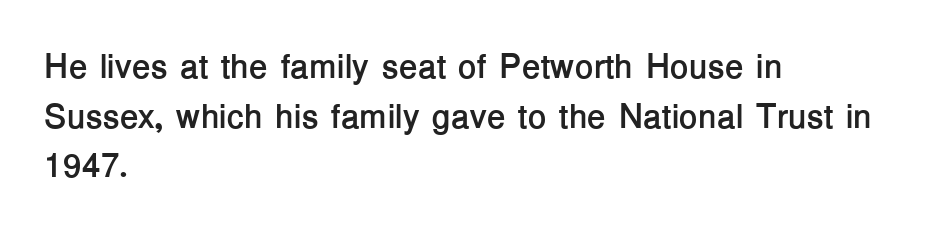
This is sans-serif lettering, the kind often seen on screens and signage. Heavy, bold letterforms. Descenders hang freely into open space. Compared with a centered layout, this one pins lines to the left instead. This block has exactly the height ordinary leading produces.
